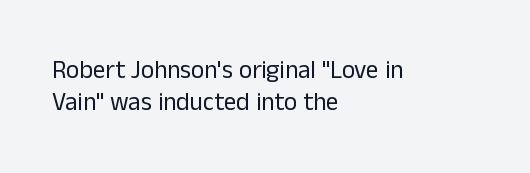
The image shows 25 px text type, upright; set left-aligned, normal line spacing (1.28x), normal letter spacing, not underlined.
